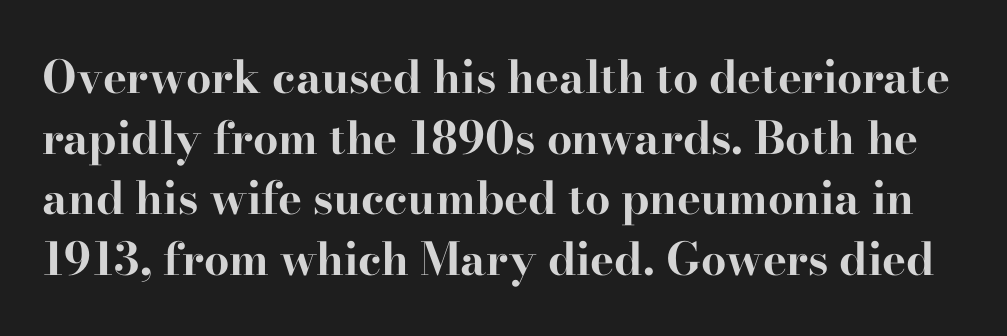
{"serif": "yes", "italic": "no", "bold": "yes", "weight": "bold", "width": "wide", "stroke_contrast": "high", "x_height": "small", "monospaced": "no", "underline": "no", "line_spacing": "normal", "line_spacing_ratio": 1.35, "letter_spacing": "normal", "letter_spacing_em": 0.0, "glyph_px": 45}
